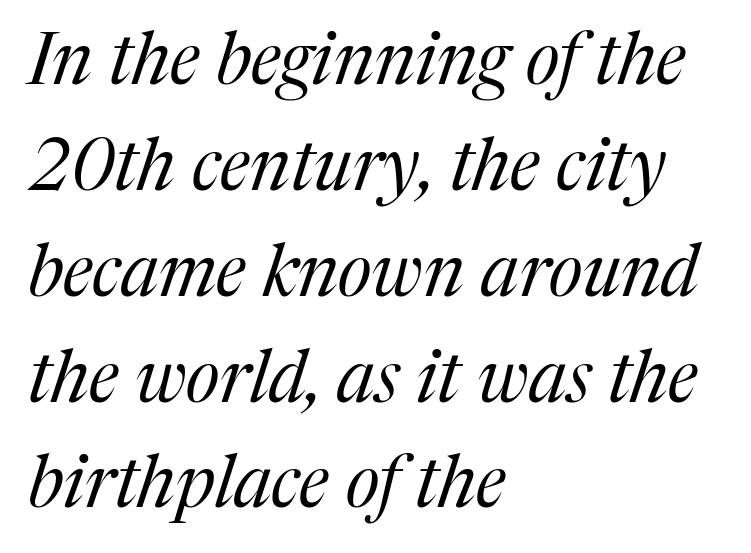
{"serif": "yes", "italic": "yes", "lean": "right", "slant_degrees": 17, "bold": "no", "weight": "regular", "width": "normal", "stroke_contrast": "medium", "x_height": "medium", "monospaced": "no", "underline": "no", "align": "left", "line_spacing": "normal", "line_spacing_ratio": 1.47, "letter_spacing": "normal", "letter_spacing_em": 0.0, "glyph_px": 72}
